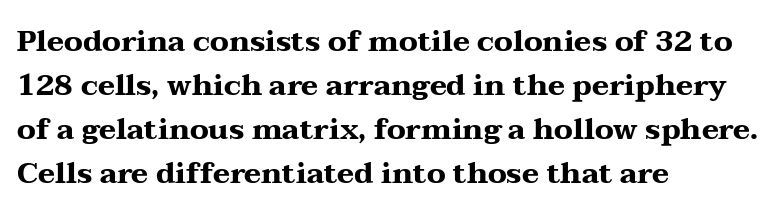
Q: Is the text bold? A: Yes.
Q: Is the text italic (slanted)? A: No, it is upright.
Q: Is the typeface a serif or a sans-serif typeface? A: Serif.
Q: Is the text underlined? A: No.
Q: How is the paragraph aligned? A: Left-aligned.
Q: Is the spacing between letters normal or unusually wide? A: Normal.
Q: Is the spacing between lines tight, normal or loose? A: Normal.
Q: Width (condensed, normal, or wide)? A: Wide.
Q: Stroke contrast? A: Medium.
Q: x-height? A: Medium.
Q: Monospaced? A: No.
